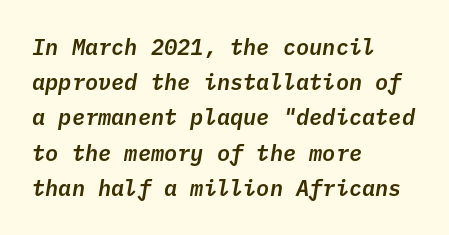
{"italic": "yes", "lean": "right", "slant_degrees": 10, "underline": "no", "align": "left", "line_spacing": "normal", "line_spacing_ratio": 1.6, "letter_spacing": "normal", "letter_spacing_em": 0.0, "glyph_px": 22}
